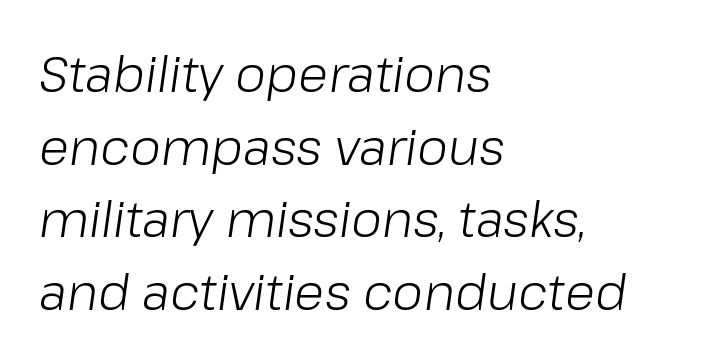
The image shows 49 px light type, italic (leaning right); set left-aligned, normal line spacing (1.48x), normal letter spacing, not underlined; low stroke contrast and a medium x-height.
